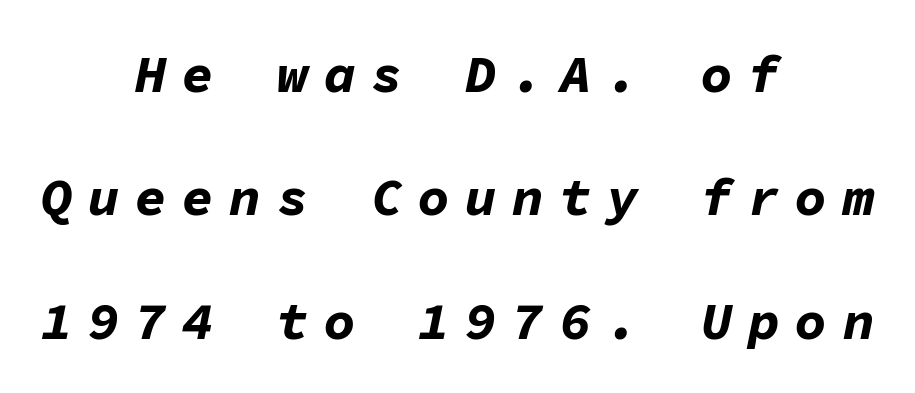
Q: Is the text bold? A: Yes.
Q: Is the text italic (slanted)? A: Yes, it leans right by about 11 degrees.
Q: Is the text underlined? A: No.
Q: How is the paragraph aligned? A: Centered.
Q: Is the spacing between letters normal or unusually wide? A: Unusually wide.
Q: Is the spacing between lines tight, normal or loose? A: Loose.
Q: Width (condensed, normal, or wide)? A: Normal.
Q: Stroke contrast? A: Low.
Q: x-height? A: Medium.
Q: Monospaced? A: Yes.
